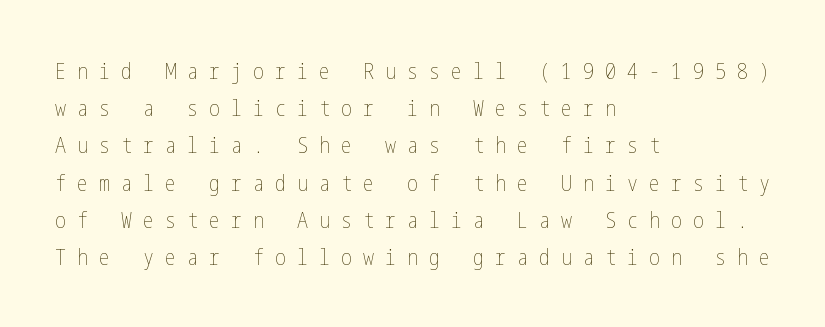
In terms of leading, this rendering sits right in the middle. Rule under the text: the space is simply empty. The line texture is sparse and dotted thanks to wide tracking. Horizontally, the lines are justified to the leading edge only. The strokes are not fattened; the text isn't bold.
